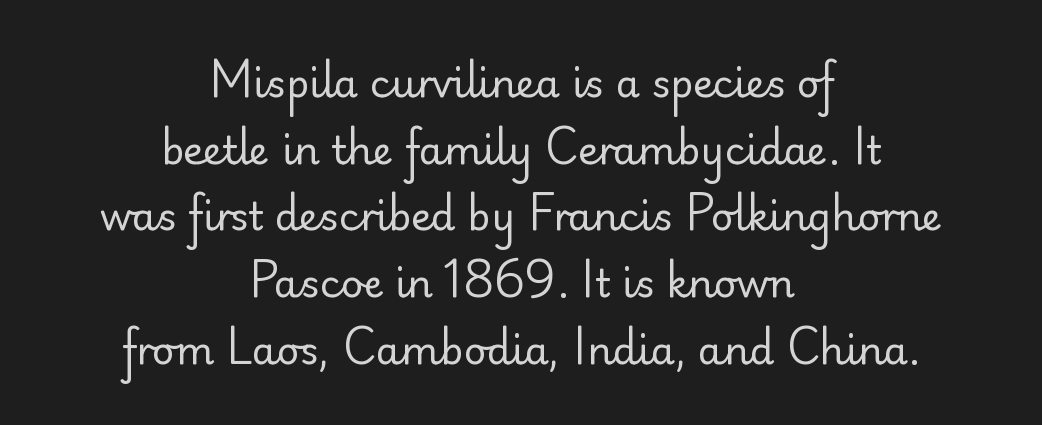
The image shows 39 px regular-weight sans-serif type, upright; set centered, line spacing 1.71x, normal letter spacing, not underlined; low stroke contrast and a small x-height.
